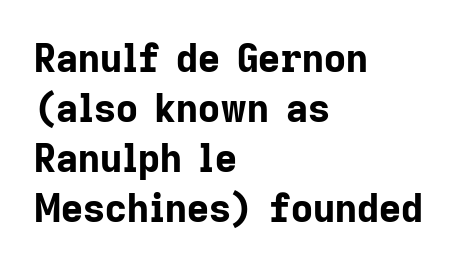
Q: Is the text bold? A: Yes.
Q: Is the text italic (slanted)? A: No, it is upright.
Q: Is the typeface a serif or a sans-serif typeface? A: Sans-serif.
Q: Is the text underlined? A: No.
Q: How is the paragraph aligned? A: Left-aligned.
Q: Is the spacing between letters normal or unusually wide? A: Normal.
Q: Is the spacing between lines tight, normal or loose? A: Normal.
Q: Width (condensed, normal, or wide)? A: Normal.
Q: Stroke contrast? A: Low.
Q: x-height? A: Medium.
Q: Monospaced? A: No.
